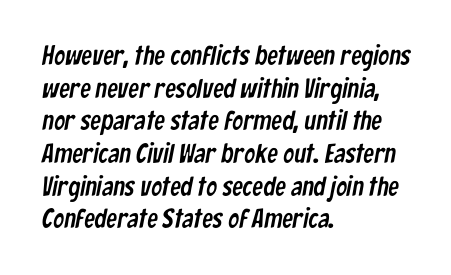
{"underline": "no", "align": "left", "line_spacing_ratio": 1.21, "letter_spacing": "normal", "letter_spacing_em": 0.0, "glyph_px": 27}
